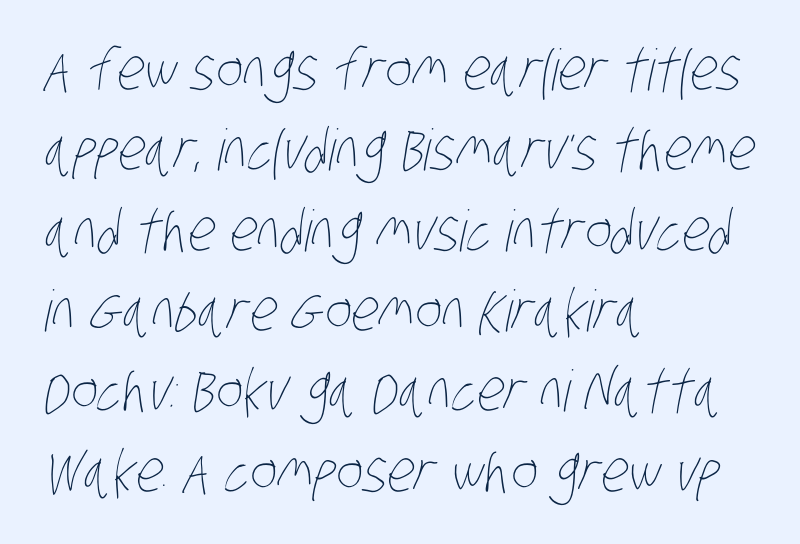
The image shows 57 px thin, condensed type; set left-aligned, normal line spacing (1.41x), normal letter spacing, not underlined; low stroke contrast and a large x-height.
